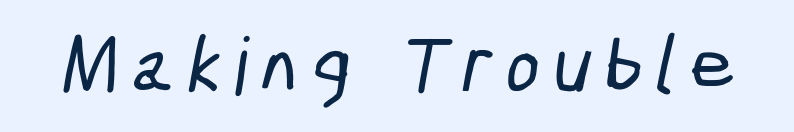
Type without underlining. Serifs: no, the terminals of the letterforms are clean. Looks like regular typesetting: each glyph gets only the width it needs.
